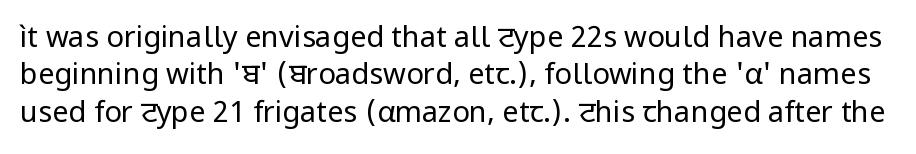
The horizontal fit of the characters is conventional and even. Each letter's strokes conclude bluntly, with no projecting serifs. Posture: vertical. Successive baselines arrive at the customary interval. Spacing verdict: proportional, widths tailored to each character.
